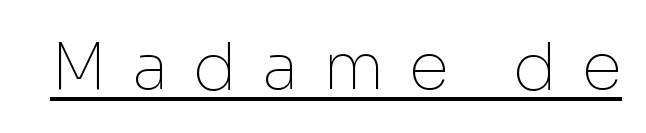
The image shows 65 px thin sans-serif type, upright; set unusually wide letter spacing (+0.38 em), underlined; low stroke contrast and a medium x-height.
